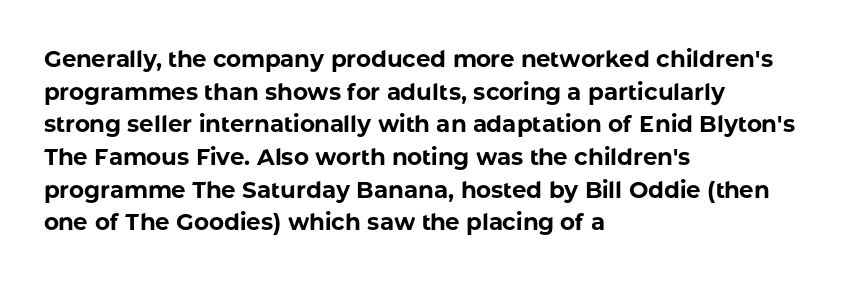
Q: Is the text bold? A: Yes.
Q: Is the text italic (slanted)? A: No, it is upright.
Q: Is the text underlined? A: No.
Q: How is the paragraph aligned? A: Left-aligned.
Q: Is the spacing between letters normal or unusually wide? A: Normal.
Q: Is the spacing between lines tight, normal or loose? A: Normal.
